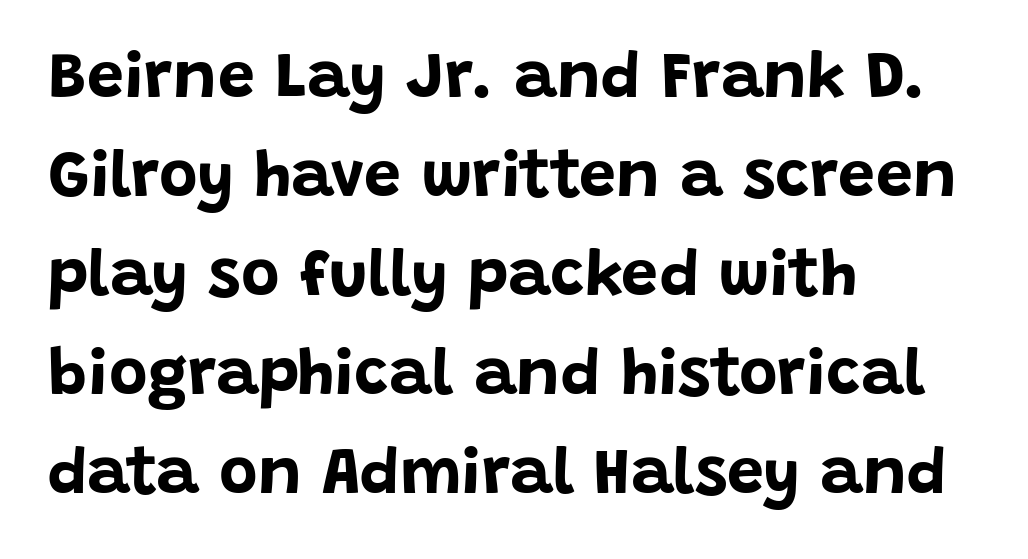
Q: Is the text bold? A: Yes.
Q: Is the text italic (slanted)? A: No, it is upright.
Q: Is the typeface a serif or a sans-serif typeface? A: Sans-serif.
Q: Is the text underlined? A: No.
Q: How is the paragraph aligned? A: Left-aligned.
Q: Is the spacing between letters normal or unusually wide? A: Normal.
Q: Is the spacing between lines tight, normal or loose? A: Normal.
Q: Width (condensed, normal, or wide)? A: Normal.
Q: Stroke contrast? A: Low.
Q: x-height? A: Large.
Q: Monospaced? A: No.
